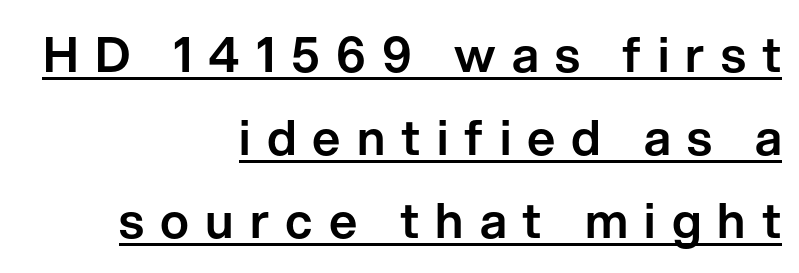
Q: Is the text italic (slanted)? A: No, it is upright.
Q: Is the typeface a serif or a sans-serif typeface? A: Sans-serif.
Q: Is the text underlined? A: Yes.
Q: How is the paragraph aligned? A: Right-aligned.
Q: Is the spacing between letters normal or unusually wide? A: Unusually wide.
Q: Is the spacing between lines tight, normal or loose? A: Normal.
Q: Width (condensed, normal, or wide)? A: Normal.
Q: Stroke contrast? A: Low.
Q: x-height? A: Medium.
Q: Monospaced? A: No.
